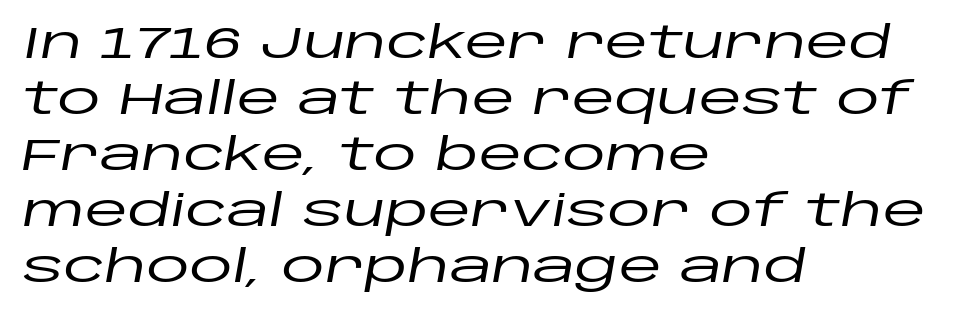
{"italic": "yes", "lean": "right", "slant_degrees": 10, "width": "wide", "stroke_contrast": "low", "x_height": "large", "monospaced": "no", "underline": "no", "align": "left", "line_spacing": "normal", "line_spacing_ratio": 1.27, "letter_spacing": "normal", "letter_spacing_em": 0.0, "glyph_px": 44}
